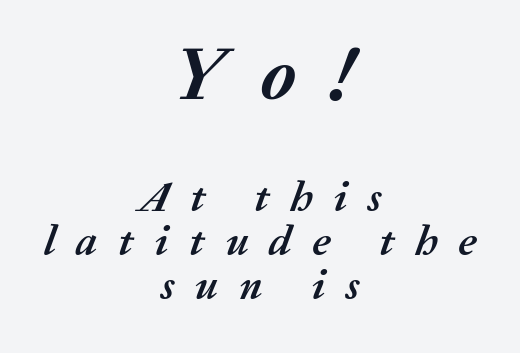
Q: Is the text bold? A: Yes.
Q: Is the text italic (slanted)? A: Yes, it leans right by about 20 degrees.
Q: Is the text underlined? A: No.
Q: How is the paragraph aligned? A: Centered.
Q: Is the spacing between letters normal or unusually wide? A: Unusually wide.
Q: Is the spacing between lines tight, normal or loose? A: Tight.
Q: Which block of text is set in a larger size, the first (top) or the second (bottom)? A: The first (top) one.
Q: Width (condensed, normal, or wide)? A: Normal.
Q: Stroke contrast? A: Medium.
Q: x-height? A: Medium.
Q: Monospaced? A: No.
